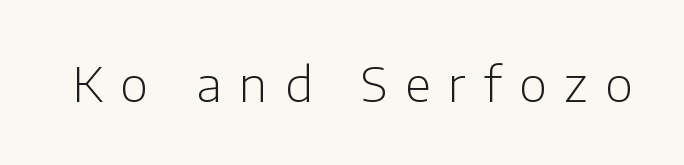
Q: Is the text bold? A: No.
Q: Is the text italic (slanted)? A: No, it is upright.
Q: Is the typeface a serif or a sans-serif typeface? A: Sans-serif.
Q: Is the text underlined? A: No.
Q: Is the spacing between letters normal or unusually wide? A: Unusually wide.
Q: Width (condensed, normal, or wide)? A: Normal.
Q: Stroke contrast? A: Low.
Q: x-height? A: Medium.
Q: Monospaced? A: No.
